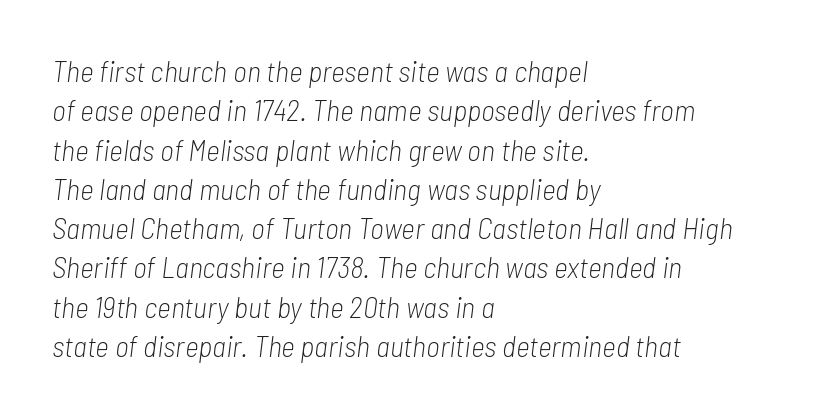
The image shows 30 px light, condensed type, italic (leaning right); set left-aligned, normal line spacing (1.31x), normal letter spacing, not underlined; low stroke contrast and a medium x-height.
